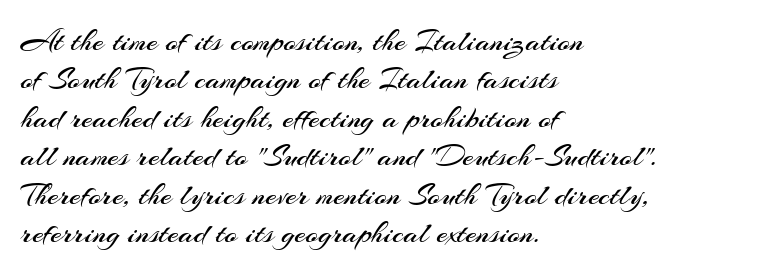
Q: Is the text bold? A: No.
Q: Is the text italic (slanted)? A: Yes.
Q: Is the typeface a serif or a sans-serif typeface? A: Sans-serif.
Q: Is the text underlined? A: No.
Q: How is the paragraph aligned? A: Left-aligned.
Q: Is the spacing between letters normal or unusually wide? A: Normal.
Q: Width (condensed, normal, or wide)? A: Normal.
Q: Stroke contrast? A: Medium.
Q: x-height? A: Small.
Q: Monospaced? A: No.
